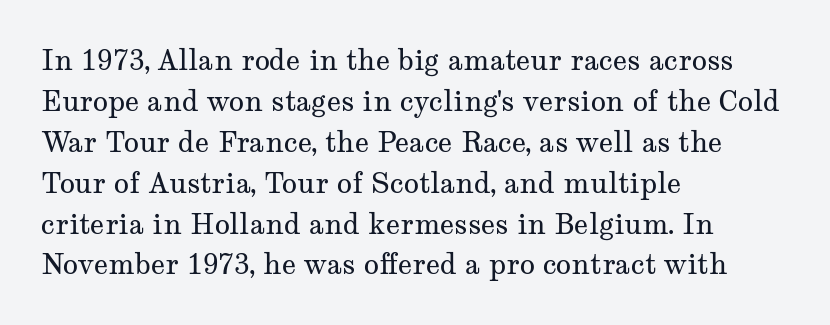
These glyphs show unthickened strokes, regular width or finer. The lettering stays uniformly vertical, giving the passage a roman look. Evenly set lines give the paragraph a standard silhouette. The baseline area is clear.
